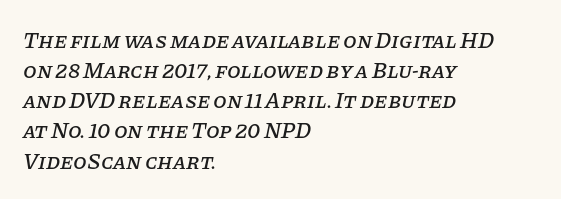
Characters are canted at an angle relative to the baseline's perpendicular. Clear beneath every line of the passage. Teacher's note: observe the even left margin — that is flush-left alignment. You could call the tracking neutral — neither tight nor loose. The lines sit at an ordinary, default distance from one another.
